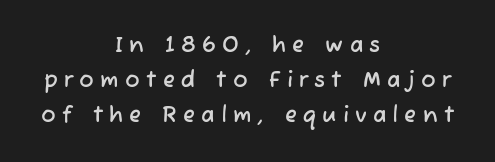
The image shows 22 px text type; set centered, normal line spacing (1.59x), unusually wide letter spacing (+0.28 em), not underlined.
